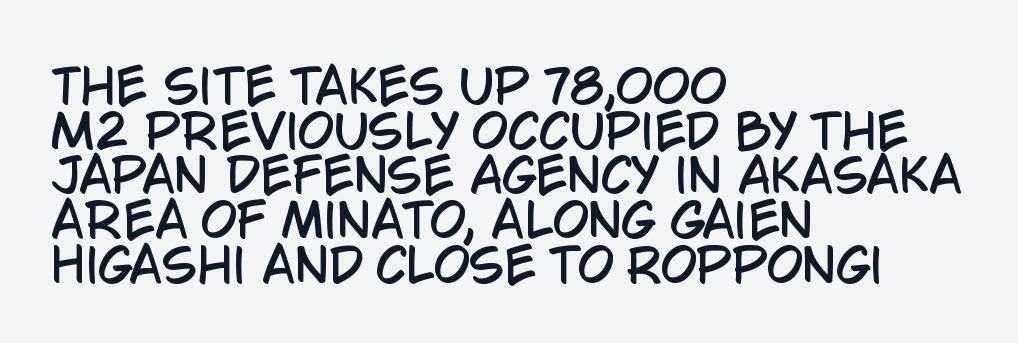
The image shows 47 px condensed sans-serif type, upright; set left-aligned, tight line spacing (0.95x), normal letter spacing, not underlined; low stroke contrast and a large x-height.
